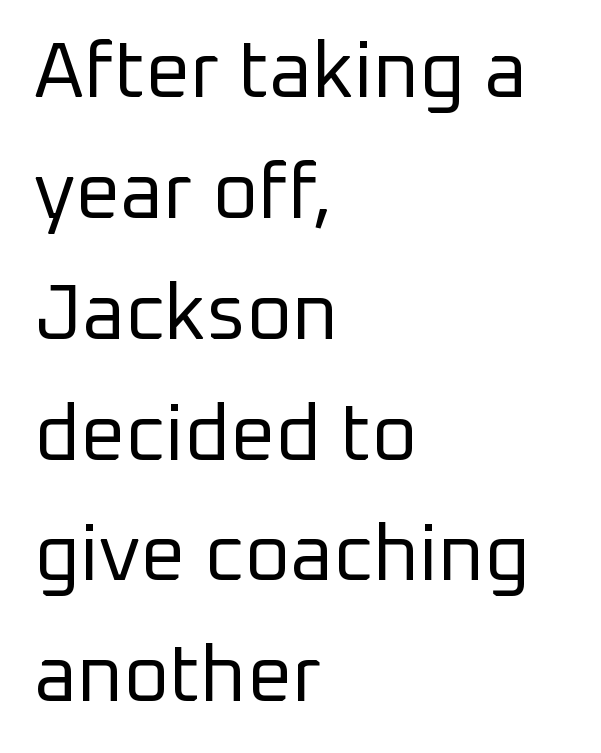
{"serif": "no", "italic": "no", "bold": "no", "weight": "regular", "width": "normal", "stroke_contrast": "low", "x_height": "medium", "monospaced": "no", "underline": "no", "align": "left", "line_spacing": "normal", "line_spacing_ratio": 1.53, "letter_spacing": "normal", "letter_spacing_em": 0.0, "glyph_px": 79}
